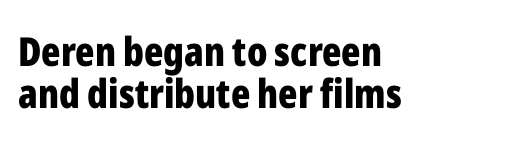
This sample uses an upright cut, with every glyph sitting square on the baseline. The type is set solid horizontally, with unmodified tracking. Leftover space on each line is placed entirely after the last word. A typesetter would label this face a sans. Reading down the column, the eye jumps only a short way to each next line. Each letter keeps its own natural width here, so spacing adapts to shape.
